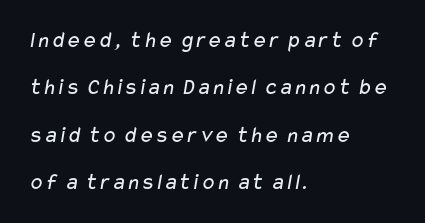
Q: Is the text bold? A: No.
Q: Is the text underlined? A: No.
Q: How is the paragraph aligned? A: Left-aligned.
Q: Is the spacing between letters normal or unusually wide? A: Normal.
Q: Is the spacing between lines tight, normal or loose? A: Loose.
